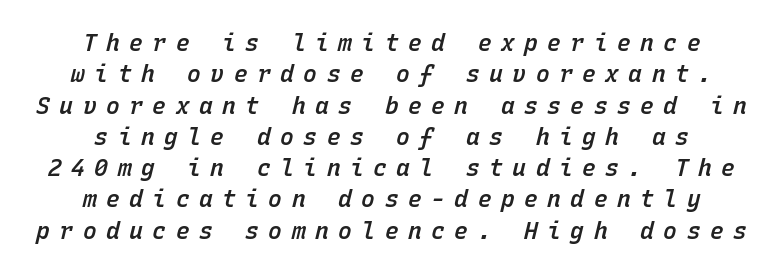
{"italic": "yes", "lean": "right", "slant_degrees": 15, "bold": "semi", "underline": "no", "line_spacing": "normal", "line_spacing_ratio": 1.36, "letter_spacing": "wide", "letter_spacing_em": 0.41, "glyph_px": 23}
